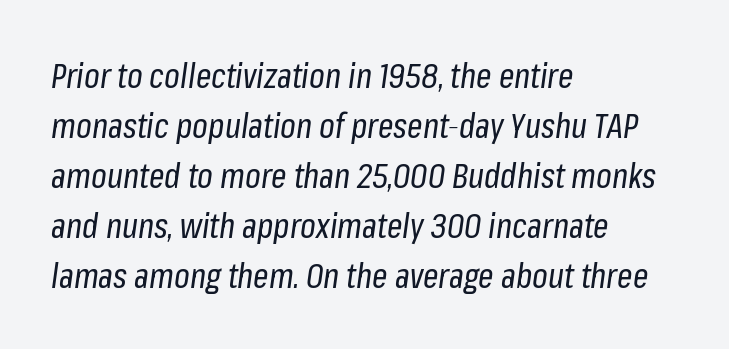
The image shows 34 px regular-weight, condensed type, italic (leaning right); set left-aligned, normal line spacing (1.47x), normal letter spacing, not underlined; low stroke contrast and a medium x-height.
